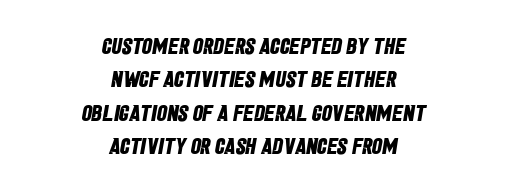
{"bold": "yes", "underline": "no", "align": "center", "line_spacing": "normal", "line_spacing_ratio": 1.45, "letter_spacing": "normal", "letter_spacing_em": 0.0, "glyph_px": 23}
